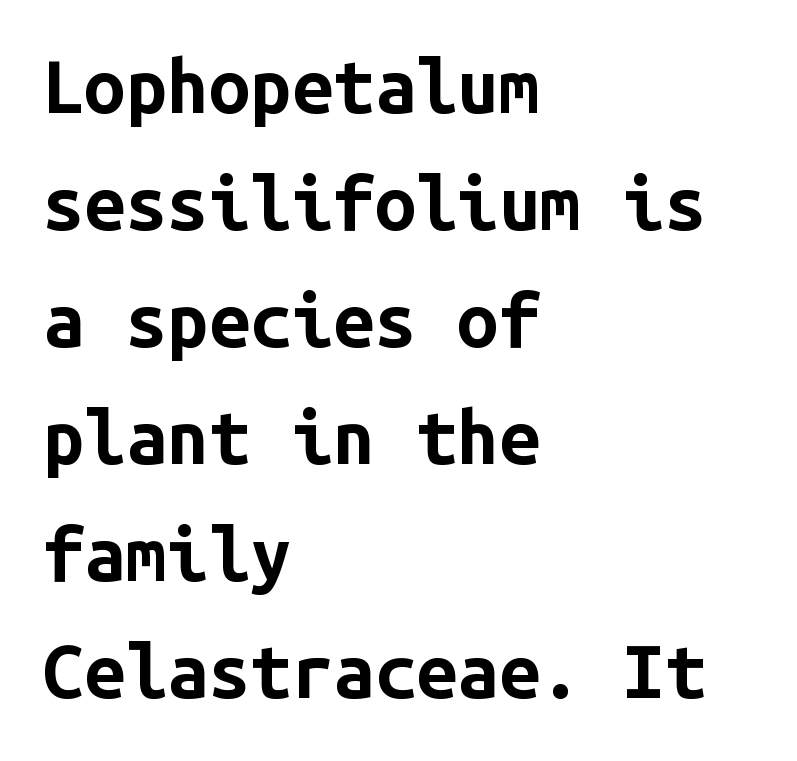
Q: Is the text bold? A: Yes.
Q: Is the text italic (slanted)? A: No, it is upright.
Q: Is the typeface a serif or a sans-serif typeface? A: Sans-serif.
Q: Is the text underlined? A: No.
Q: How is the paragraph aligned? A: Left-aligned.
Q: Is the spacing between letters normal or unusually wide? A: Normal.
Q: Is the spacing between lines tight, normal or loose? A: Normal.
Q: Width (condensed, normal, or wide)? A: Normal.
Q: Stroke contrast? A: Low.
Q: x-height? A: Medium.
Q: Monospaced? A: Yes.
